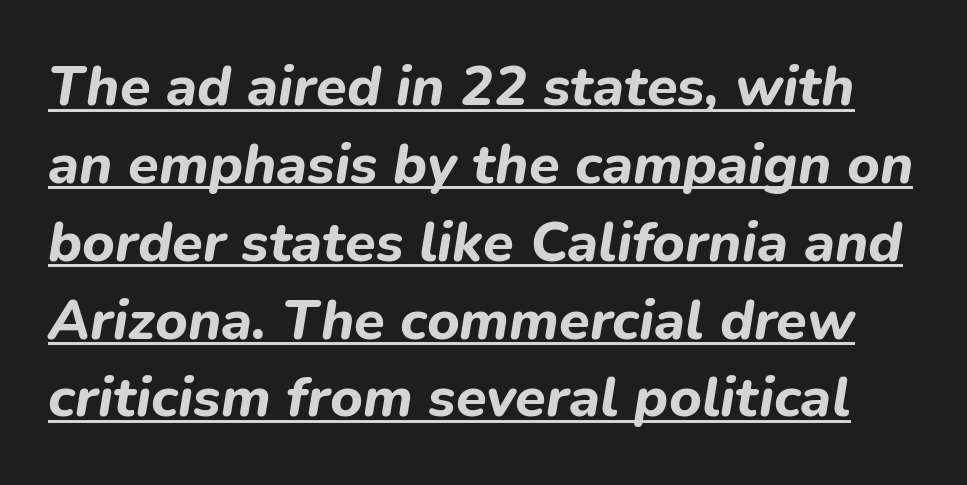
{"italic": "yes", "lean": "right", "slant_degrees": 9, "bold": "yes", "weight": "bold", "width": "normal", "stroke_contrast": "low", "x_height": "medium", "monospaced": "no", "underline": "yes", "line_spacing": "normal", "line_spacing_ratio": 1.39, "letter_spacing": "normal", "letter_spacing_em": 0.0, "glyph_px": 56}
